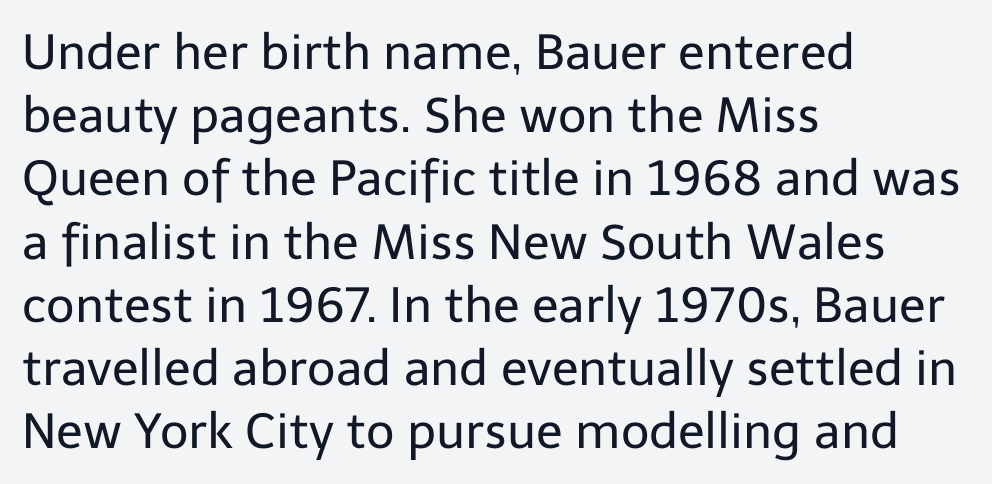
Q: Is the text bold? A: No.
Q: Is the text italic (slanted)? A: No, it is upright.
Q: Is the typeface a serif or a sans-serif typeface? A: Sans-serif.
Q: Is the text underlined? A: No.
Q: How is the paragraph aligned? A: Left-aligned.
Q: Is the spacing between letters normal or unusually wide? A: Normal.
Q: Is the spacing between lines tight, normal or loose? A: Normal.
Q: Width (condensed, normal, or wide)? A: Normal.
Q: Stroke contrast? A: Low.
Q: x-height? A: Medium.
Q: Monospaced? A: No.
